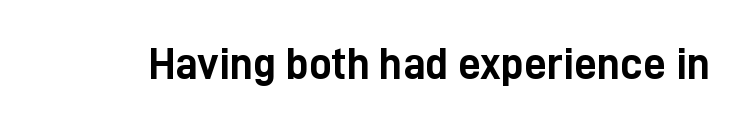
The image shows 45 px semibold, condensed sans-serif type, upright; set normal letter spacing, not underlined; low stroke contrast and a medium x-height.
